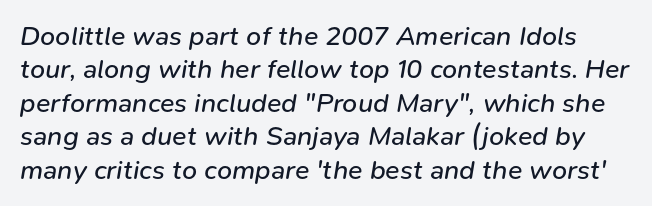
The image shows 27 px text type, italic (leaning right); set line spacing 1.24x, normal letter spacing, not underlined.
